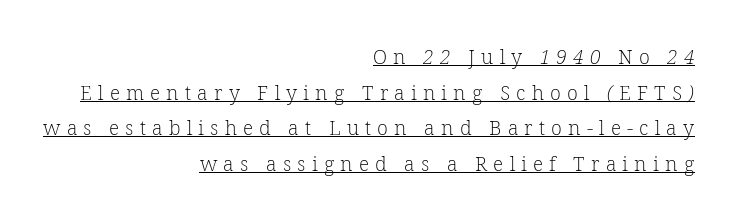
{"bold": "no", "underline": "yes", "align": "right", "line_spacing_ratio": 1.78, "letter_spacing": "wide", "letter_spacing_em": 0.31, "glyph_px": 20}
